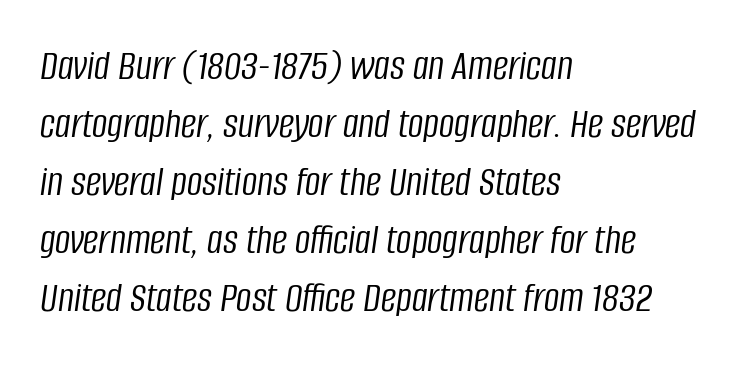
The image shows 43 px light, condensed type, italic (leaning right); set left-aligned, normal line spacing (1.35x), normal letter spacing, not underlined; low stroke contrast and a large x-height.
